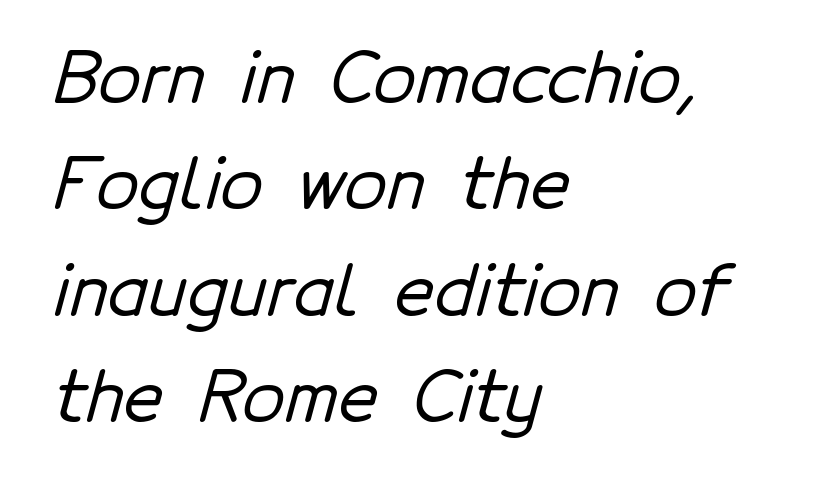
Q: Is the typeface a serif or a sans-serif typeface? A: Sans-serif.
Q: Is the text underlined? A: No.
Q: How is the paragraph aligned? A: Left-aligned.
Q: Is the spacing between letters normal or unusually wide? A: Normal.
Q: Is the spacing between lines tight, normal or loose? A: Normal.
Q: Width (condensed, normal, or wide)? A: Normal.
Q: Stroke contrast? A: Low.
Q: x-height? A: Medium.
Q: Monospaced? A: No.
